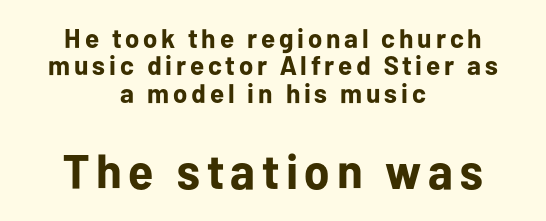
Only glyphs here, with clear space below each row. These lines stack symmetrically, like a column narrowing and widening about its center. The block sitting lower on the canvas is the one with enlarged characters. Note the varied advance widths — an 'i' is clearly narrower than an 'm'.
